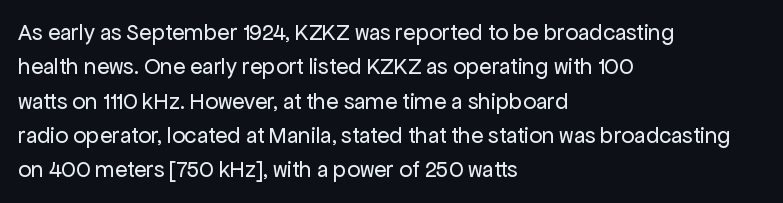
The vertical gap from one line to the next is medium. These lines were composed using upright roman letters. Horizontal alignment here is leftward, the default for most running prose. The gaps between neighbouring characters are ordinary and unremarkable. Weight: regular or lighter.
